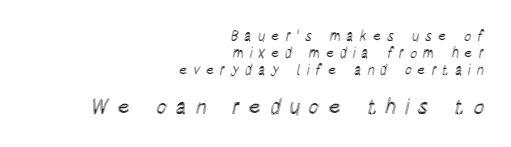
The image shows 21 px text type; set right-aligned, line spacing 1.23x, unusually wide letter spacing (+0.39 em), not underlined; the second (bottom) block is 1.5x larger.
